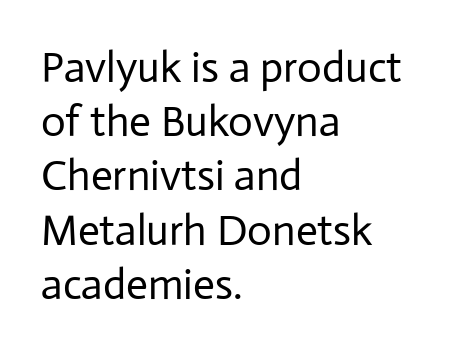
{"serif": "no", "italic": "no", "bold": "no", "weight": "regular", "width": "normal", "stroke_contrast": "low", "x_height": "medium", "monospaced": "no", "underline": "no", "align": "left", "line_spacing": "normal", "line_spacing_ratio": 1.26, "letter_spacing": "normal", "letter_spacing_em": 0.0, "glyph_px": 43}
